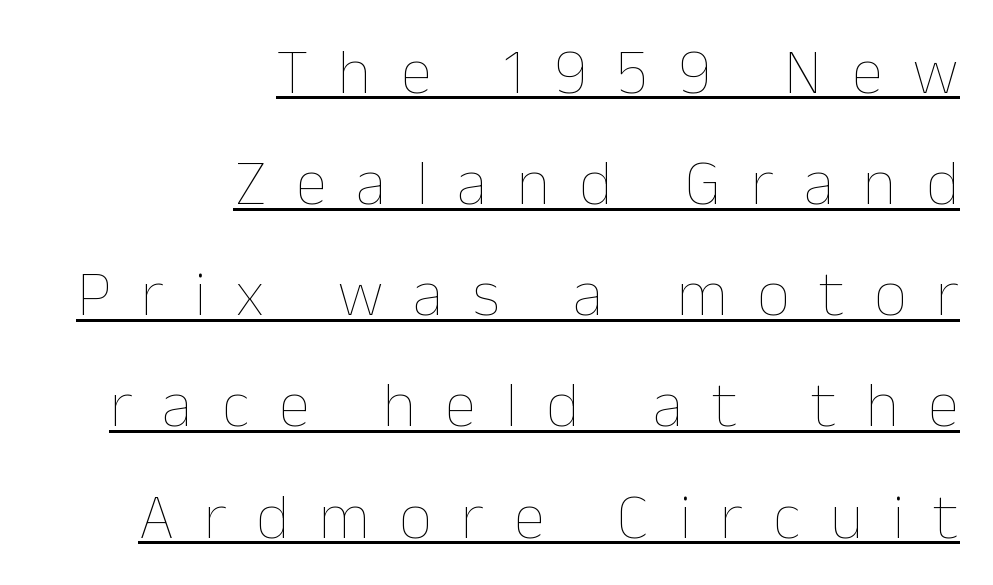
The image shows 65 px thin type, upright; set right-aligned, line spacing 1.71x, unusually wide letter spacing (+0.45 em), underlined; low stroke contrast and a medium x-height.
